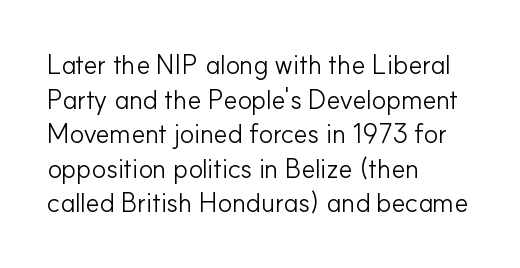
The image shows 27 px text type, upright; set left-aligned, normal line spacing (1.28x), normal letter spacing, not underlined.
